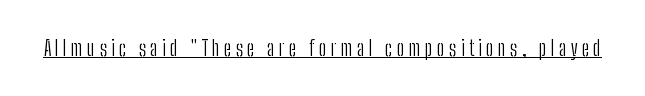
The image shows 21 px text type, upright; set unusually wide letter spacing (+0.2 em), underlined.
